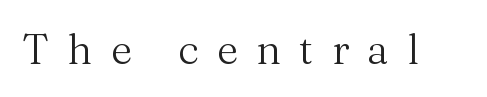
Q: Is the text bold? A: No.
Q: Is the text italic (slanted)? A: No, it is upright.
Q: Is the typeface a serif or a sans-serif typeface? A: Serif.
Q: Is the text underlined? A: No.
Q: Is the spacing between letters normal or unusually wide? A: Unusually wide.
Q: Width (condensed, normal, or wide)? A: Normal.
Q: Stroke contrast? A: Medium.
Q: x-height? A: Medium.
Q: Monospaced? A: No.
